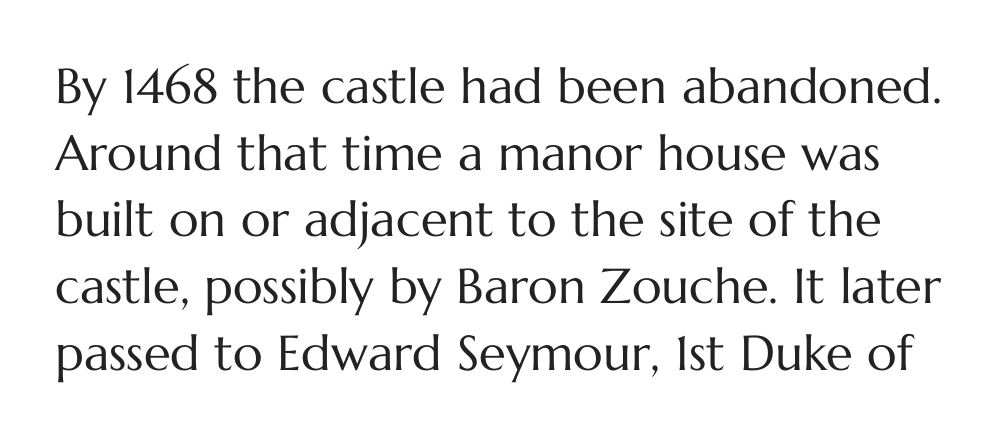
Nope, not italic — everything's standing straight. Weight class: somewhere from thin through regular. This block has exactly the height ordinary leading produces. Just letters on the line, the space beneath them empty. No extra tracking has been applied to these lines. The rendering uses natural spacing where letterforms have individual widths.
